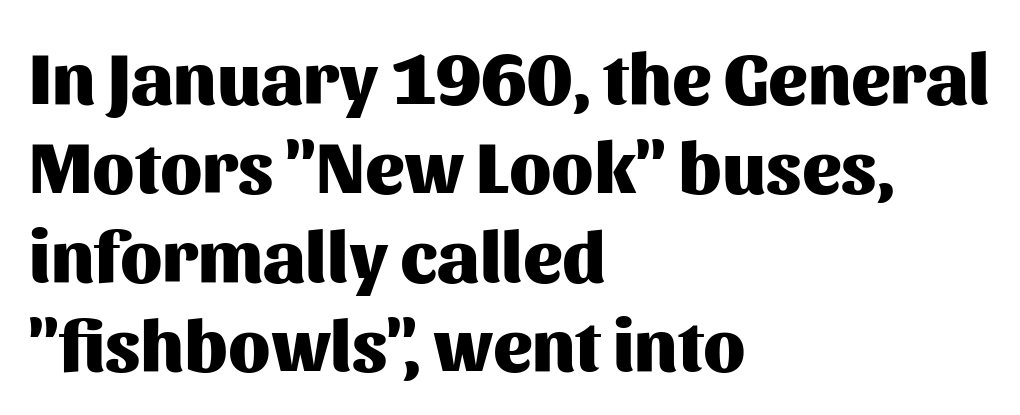
{"serif": "no", "italic": "no", "bold": "yes", "weight": "heavy", "width": "normal", "stroke_contrast": "medium", "x_height": "medium", "monospaced": "no", "underline": "no", "align": "left", "line_spacing_ratio": 1.22, "letter_spacing": "normal", "letter_spacing_em": 0.0, "glyph_px": 73}
